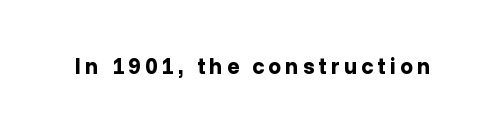
The image shows 23 px bold type, upright; set not underlined.
